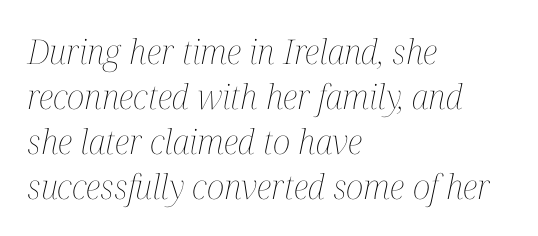
Q: Is the text bold? A: No.
Q: Is the text italic (slanted)? A: Yes, it leans right by about 12 degrees.
Q: Is the text underlined? A: No.
Q: How is the paragraph aligned? A: Left-aligned.
Q: Is the spacing between letters normal or unusually wide? A: Normal.
Q: Is the spacing between lines tight, normal or loose? A: Normal.
Q: Width (condensed, normal, or wide)? A: Condensed.
Q: Stroke contrast? A: Medium.
Q: x-height? A: Medium.
Q: Monospaced? A: No.
